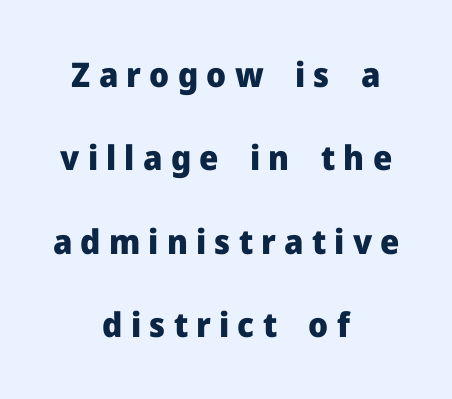
{"serif": "no", "italic": "no", "bold": "yes", "weight": "heavy", "width": "normal", "stroke_contrast": "low", "x_height": "medium", "monospaced": "no", "underline": "no", "align": "center", "line_spacing": "loose", "line_spacing_ratio": 2.45, "letter_spacing": "wide", "letter_spacing_em": 0.24, "glyph_px": 34}
